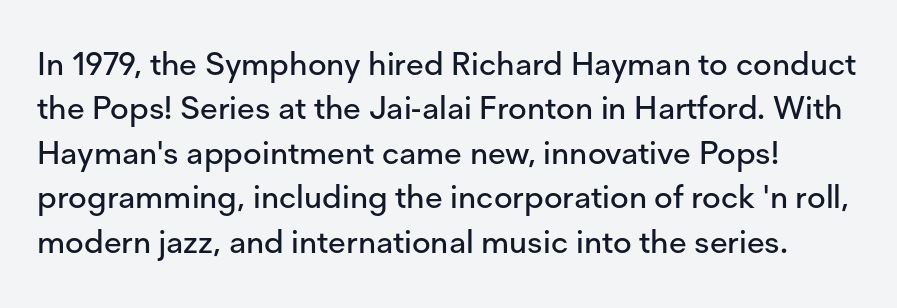
{"serif": "no", "italic": "no", "width": "normal", "stroke_contrast": "low", "x_height": "medium", "monospaced": "no", "underline": "no", "line_spacing": "normal", "line_spacing_ratio": 1.39, "letter_spacing": "normal", "letter_spacing_em": 0.0, "glyph_px": 32}
